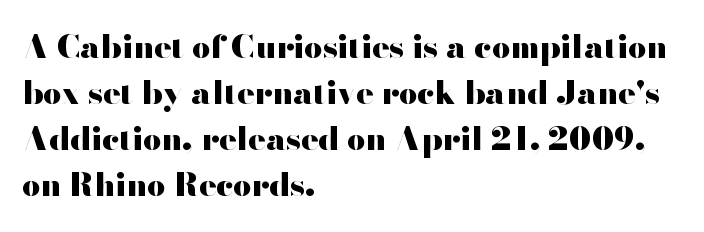
{"serif": "no", "italic": "no", "bold": "yes", "weight": "heavy", "width": "wide", "stroke_contrast": "high", "x_height": "small", "monospaced": "no", "underline": "no", "align": "left", "line_spacing": "normal", "line_spacing_ratio": 1.44, "letter_spacing": "normal", "letter_spacing_em": 0.0, "glyph_px": 32}
